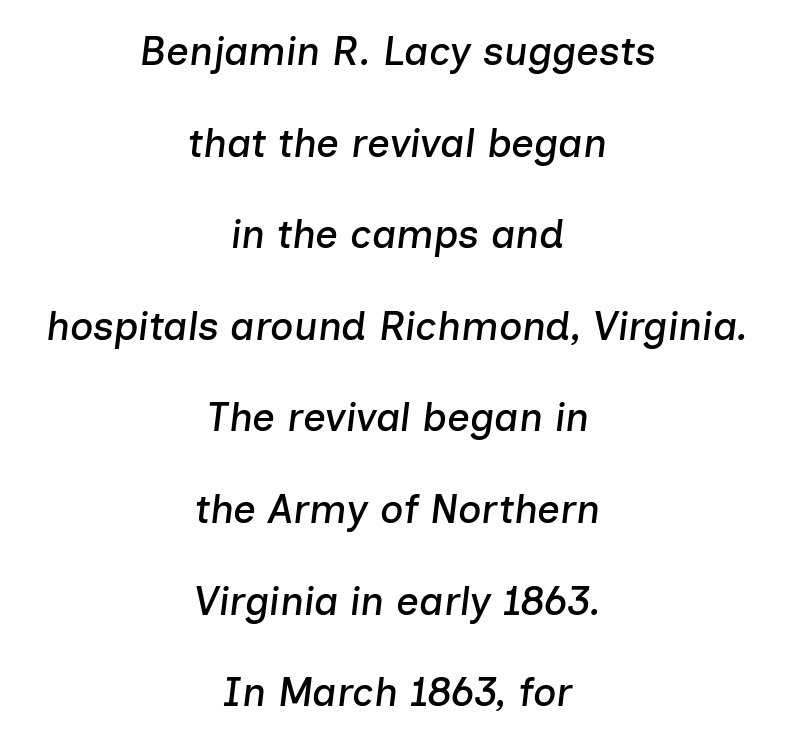
{"italic": "yes", "lean": "right", "slant_degrees": 7, "width": "normal", "stroke_contrast": "low", "x_height": "medium", "monospaced": "no", "underline": "no", "align": "center", "line_spacing": "loose", "line_spacing_ratio": 2.29, "letter_spacing": "normal", "letter_spacing_em": 0.0, "glyph_px": 40}
